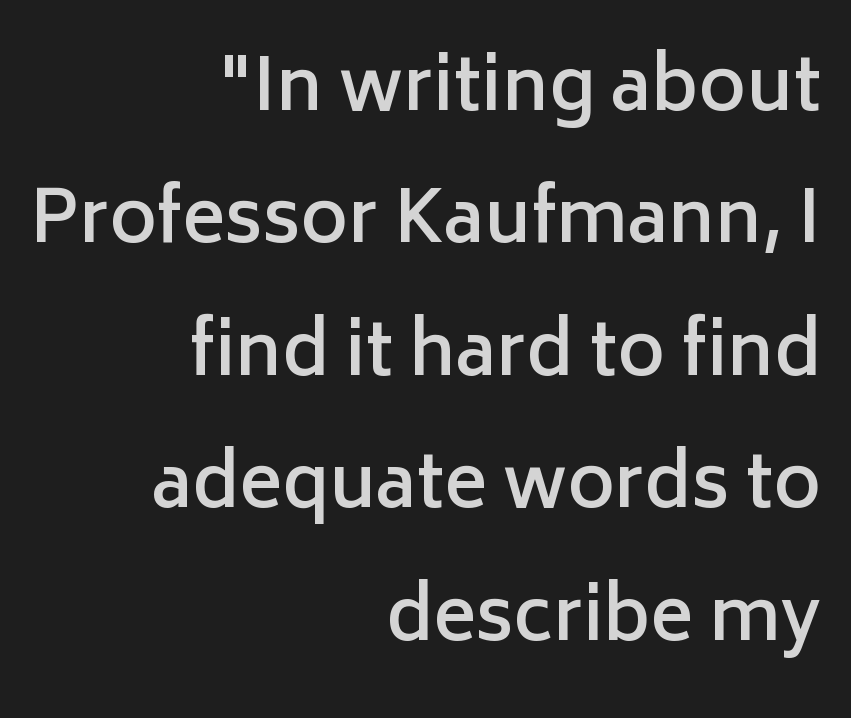
Posture: vertical. The type is set solid horizontally, with unmodified tracking. Spacing verdict: proportional, widths tailored to each character. Horizontally, the lines are justified to the trailing edge only. Stems and bowls a touch heavier than normal — semibold.
